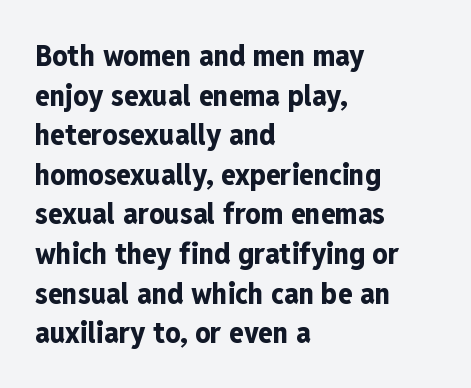
The rendering uses a moderate line-height, typical for paragraphs. Casual observation: everything's shoved over to the left. Descenders are the only things crossing below the line. The specimen reads as upright at a glance. Regarding serifs, this sample does without them. Nobody touched the tracking dial on this one.
